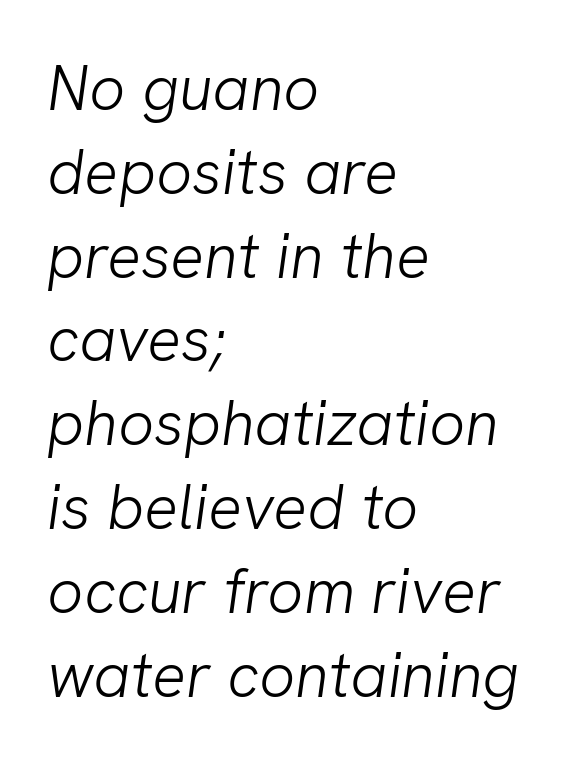
Q: Is the text bold? A: No.
Q: Is the typeface a serif or a sans-serif typeface? A: Sans-serif.
Q: Is the text underlined? A: No.
Q: How is the paragraph aligned? A: Left-aligned.
Q: Is the spacing between letters normal or unusually wide? A: Normal.
Q: Is the spacing between lines tight, normal or loose? A: Normal.
Q: Width (condensed, normal, or wide)? A: Normal.
Q: Stroke contrast? A: Low.
Q: x-height? A: Medium.
Q: Monospaced? A: No.
